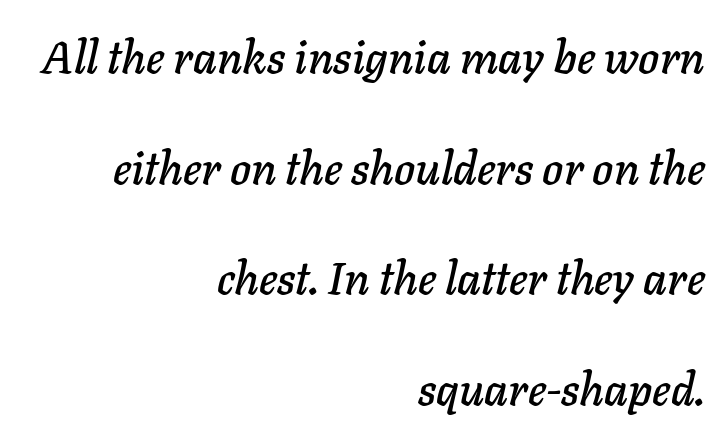
Q: Is the text italic (slanted)? A: Yes, it leans right by about 11 degrees.
Q: Is the text underlined? A: No.
Q: How is the paragraph aligned? A: Right-aligned.
Q: Is the spacing between letters normal or unusually wide? A: Normal.
Q: Is the spacing between lines tight, normal or loose? A: Loose.
Q: Width (condensed, normal, or wide)? A: Normal.
Q: Stroke contrast? A: Low.
Q: x-height? A: Medium.
Q: Monospaced? A: No.
